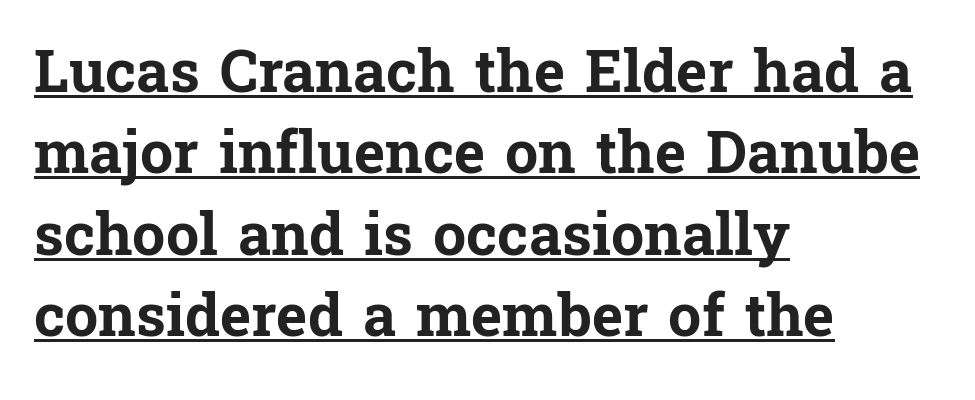
Q: Is the text bold? A: Yes.
Q: Is the text italic (slanted)? A: No, it is upright.
Q: Is the typeface a serif or a sans-serif typeface? A: Serif.
Q: Is the text underlined? A: Yes.
Q: How is the paragraph aligned? A: Left-aligned.
Q: Is the spacing between letters normal or unusually wide? A: Normal.
Q: Is the spacing between lines tight, normal or loose? A: Normal.
Q: Width (condensed, normal, or wide)? A: Normal.
Q: Stroke contrast? A: Low.
Q: x-height? A: Medium.
Q: Monospaced? A: No.
